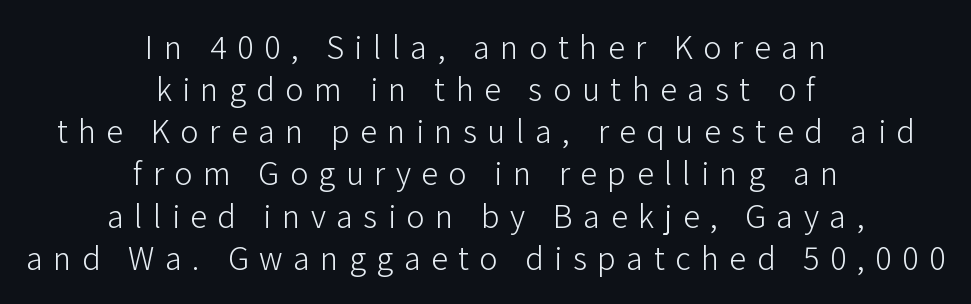
Q: Is the text bold? A: No.
Q: Is the text italic (slanted)? A: No, it is upright.
Q: Is the typeface a serif or a sans-serif typeface? A: Sans-serif.
Q: Is the text underlined? A: No.
Q: How is the paragraph aligned? A: Centered.
Q: Is the spacing between letters normal or unusually wide? A: Unusually wide.
Q: Width (condensed, normal, or wide)? A: Normal.
Q: Stroke contrast? A: Low.
Q: x-height? A: Medium.
Q: Monospaced? A: No.
